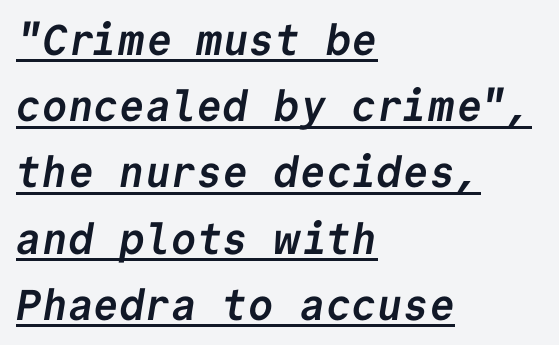
The image shows 43 px semibold sans-serif type, monospaced; set left-aligned, normal line spacing (1.54x), normal letter spacing, underlined; low stroke contrast and a medium x-height.
